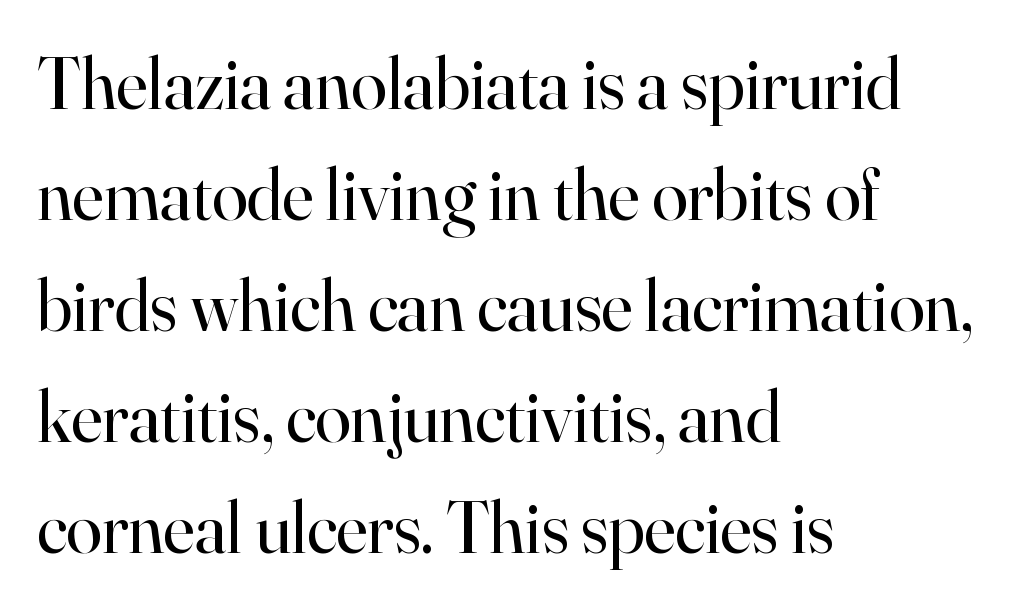
These lines sit exactly where default settings would place them. The font family rendered here belongs to the serif group. The passage shown is typed in a proportional face where columns would drift. The face used here is rendered with its standard letterfit. The setting favours the left margin, as ordinary paragraphs usually do. The type sits square on the baseline with zero lean.
